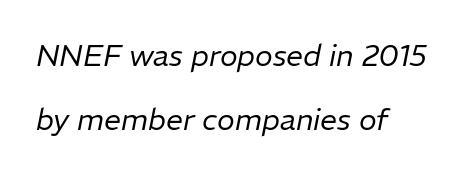
{"italic": "yes", "lean": "right", "slant_degrees": 11, "bold": "no", "weight": "regular", "width": "normal", "stroke_contrast": "low", "x_height": "medium", "monospaced": "no", "underline": "no", "align": "left", "line_spacing": "loose", "line_spacing_ratio": 2.14, "letter_spacing": "normal", "letter_spacing_em": 0.0, "glyph_px": 30}
